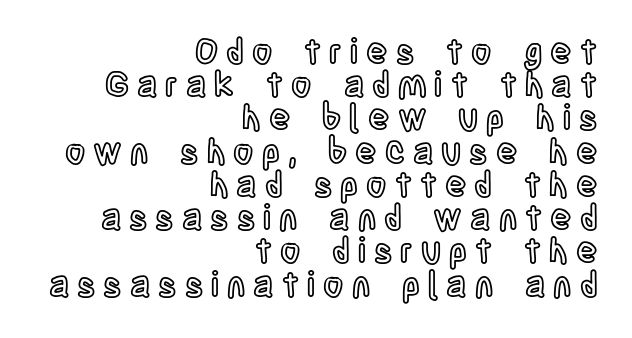
Q: Is the text italic (slanted)? A: No, it is upright.
Q: Is the text underlined? A: No.
Q: How is the paragraph aligned? A: Right-aligned.
Q: Is the spacing between letters normal or unusually wide? A: Unusually wide.
Q: Is the spacing between lines tight, normal or loose? A: Tight.
Q: Width (condensed, normal, or wide)? A: Condensed.
Q: x-height? A: Large.
Q: Monospaced? A: No.
